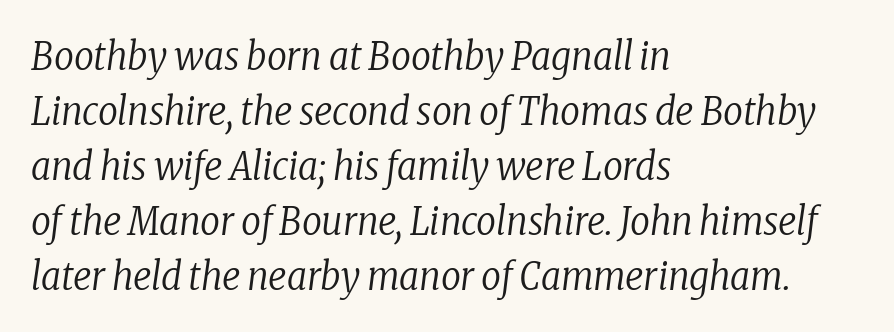
Q: Is the text bold? A: No.
Q: Is the text italic (slanted)? A: Yes, it leans right by about 8 degrees.
Q: Is the typeface a serif or a sans-serif typeface? A: Serif.
Q: Is the text underlined? A: No.
Q: How is the paragraph aligned? A: Left-aligned.
Q: Is the spacing between letters normal or unusually wide? A: Normal.
Q: Is the spacing between lines tight, normal or loose? A: Normal.
Q: Width (condensed, normal, or wide)? A: Condensed.
Q: Stroke contrast? A: Low.
Q: x-height? A: Medium.
Q: Monospaced? A: No.
